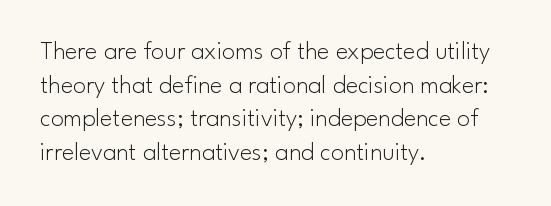
The image shows 26 px text type, upright; set left-aligned, normal line spacing (1.29x), normal letter spacing, not underlined.
